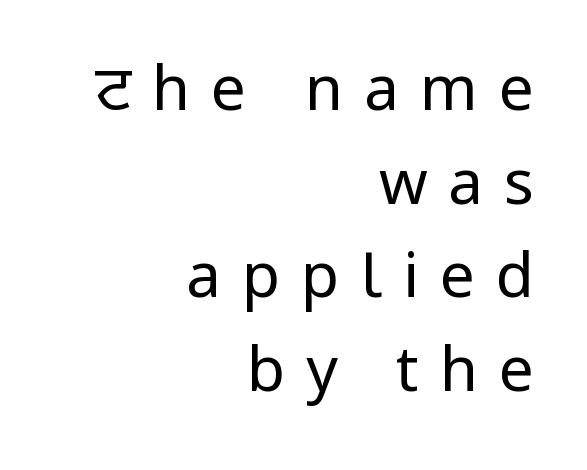
Q: Is the text bold? A: No.
Q: Is the text italic (slanted)? A: No, it is upright.
Q: Is the typeface a serif or a sans-serif typeface? A: Sans-serif.
Q: Is the text underlined? A: No.
Q: How is the paragraph aligned? A: Right-aligned.
Q: Is the spacing between letters normal or unusually wide? A: Unusually wide.
Q: Is the spacing between lines tight, normal or loose? A: Normal.
Q: Width (condensed, normal, or wide)? A: Normal.
Q: Stroke contrast? A: Low.
Q: x-height? A: Medium.
Q: Monospaced? A: No.
